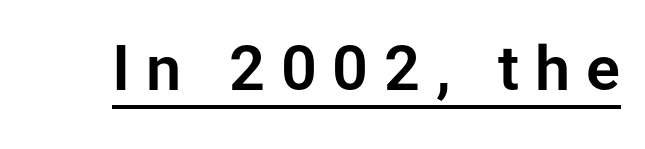
{"serif": "no", "italic": "no", "width": "normal", "stroke_contrast": "low", "x_height": "medium", "monospaced": "no", "underline": "yes", "letter_spacing": "wide", "letter_spacing_em": 0.25, "glyph_px": 63}
